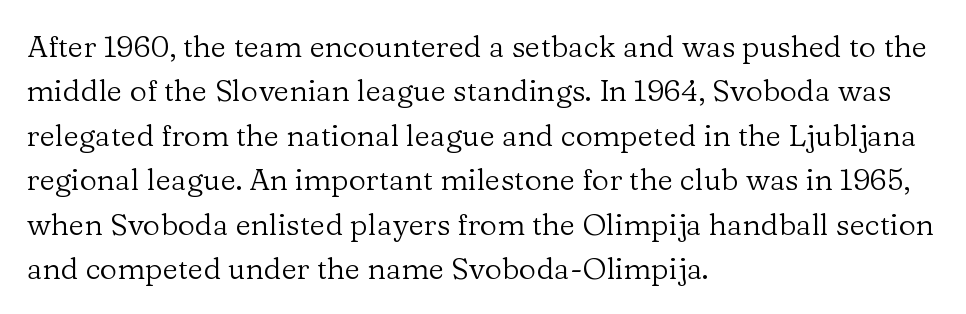
{"serif": "yes", "italic": "no", "bold": "no", "weight": "regular", "width": "normal", "stroke_contrast": "low", "x_height": "medium", "monospaced": "no", "underline": "no", "align": "left", "line_spacing": "normal", "line_spacing_ratio": 1.48, "letter_spacing": "normal", "letter_spacing_em": 0.0, "glyph_px": 30}
